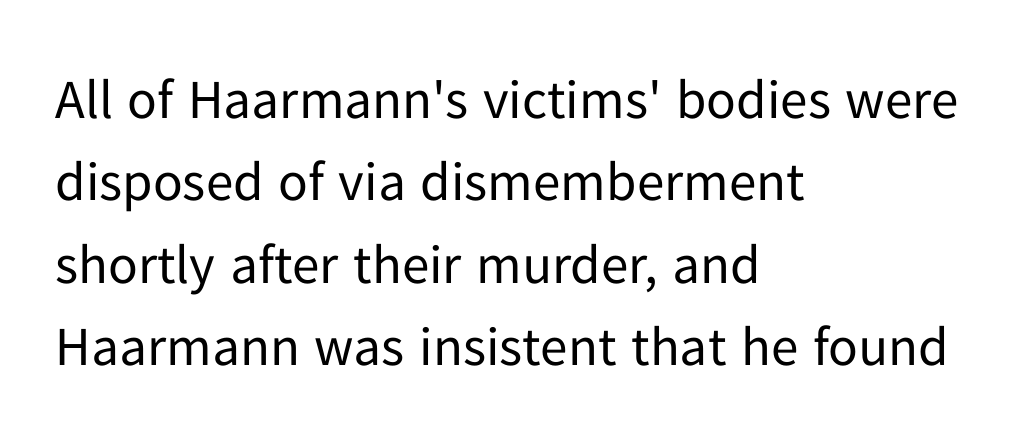
{"serif": "no", "italic": "no", "bold": "no", "weight": "regular", "width": "normal", "stroke_contrast": "low", "x_height": "medium", "monospaced": "no", "underline": "no", "align": "left", "line_spacing": "normal", "line_spacing_ratio": 1.5, "letter_spacing": "normal", "letter_spacing_em": 0.0, "glyph_px": 55}
